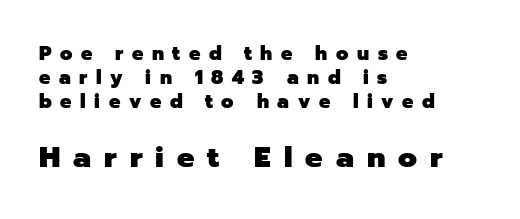
The image shows 29 px heavy sans-serif type, upright; set left-aligned, normal line spacing (1.27x), unusually wide letter spacing (+0.45 em), not underlined; the second (bottom) block is 1.53x larger; low stroke contrast and a medium x-height.
